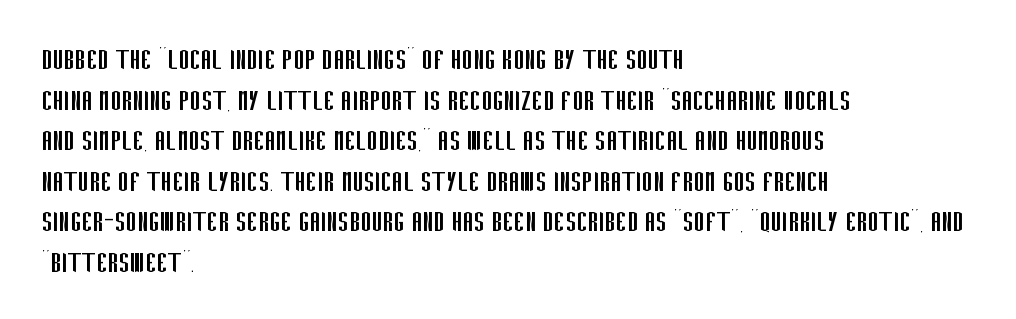
The passage shown is typed in a proportional face where columns would drift. The text was rendered using a sans face with plain stroke endings. The typesetting does not lean heavy: it is not bold. The lines are quadded left. Italic? Not at all — the glyphs are vertical. The baseline area is clear.
